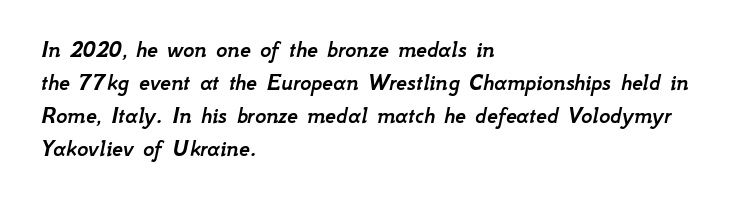
The image shows 24 px text type, italic (leaning right); set left-aligned, normal line spacing (1.37x), normal letter spacing, not underlined.
